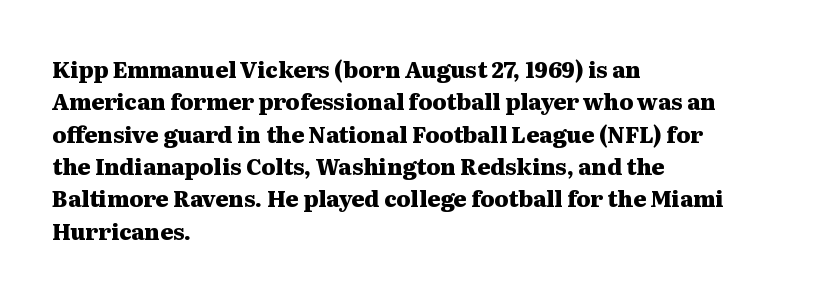
{"italic": "no", "bold": "yes", "underline": "no", "align": "left", "line_spacing": "normal", "line_spacing_ratio": 1.47, "letter_spacing": "normal", "letter_spacing_em": 0.0, "glyph_px": 22}
